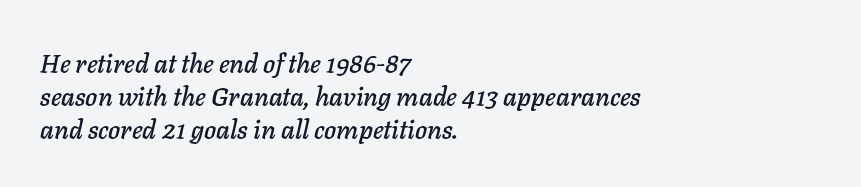
Q: Is the text italic (slanted)? A: Yes, it leans right by about 11 degrees.
Q: Is the text underlined? A: No.
Q: How is the paragraph aligned? A: Left-aligned.
Q: Is the spacing between letters normal or unusually wide? A: Normal.
Q: Is the spacing between lines tight, normal or loose? A: Normal.
